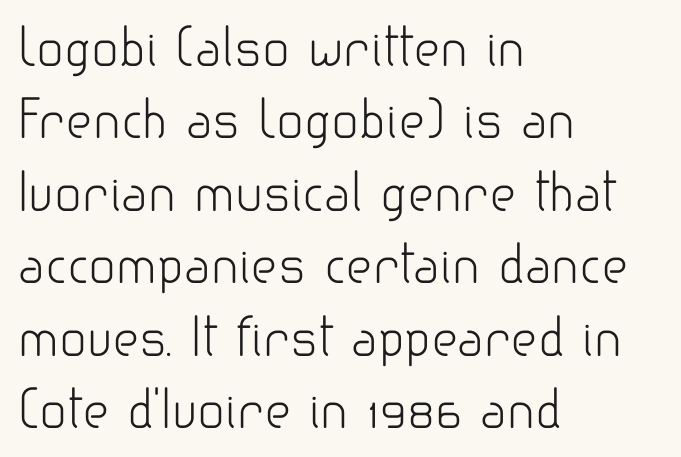
{"serif": "no", "italic": "no", "bold": "no", "weight": "light", "width": "normal", "stroke_contrast": "low", "x_height": "small", "monospaced": "no", "underline": "no", "align": "left", "line_spacing": "normal", "line_spacing_ratio": 1.42, "letter_spacing": "normal", "letter_spacing_em": 0.0, "glyph_px": 51}
